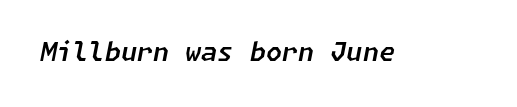
The image shows 26 px text type, italic (leaning right); set normal letter spacing, not underlined.
